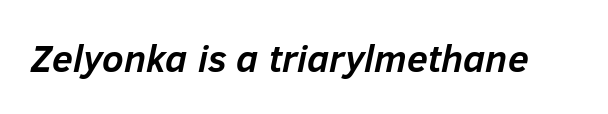
Q: Is the text bold? A: Yes.
Q: Is the text italic (slanted)? A: Yes, it leans right by about 12 degrees.
Q: Is the text underlined? A: No.
Q: Is the spacing between letters normal or unusually wide? A: Normal.
Q: Width (condensed, normal, or wide)? A: Normal.
Q: Stroke contrast? A: Low.
Q: x-height? A: Medium.
Q: Monospaced? A: No.
